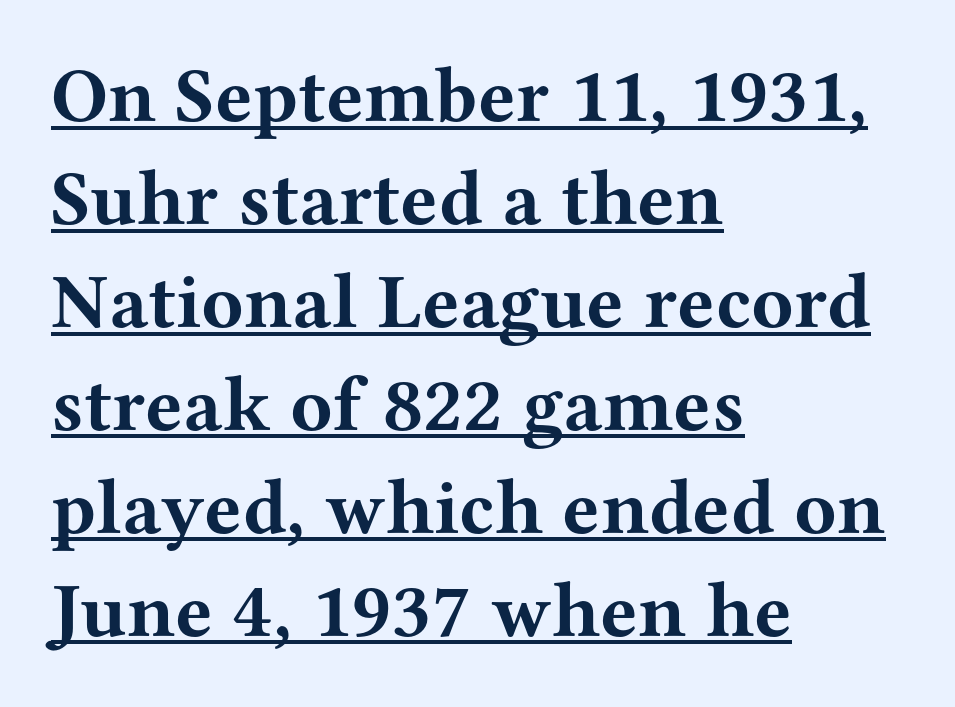
The rendering uses a moderate line-height, typical for paragraphs. This is heavy type, rendered in bold. Proportional: the letters do not fall into vertical columns. Underlining? Definitely there. Style check: upright. Between one letter and the next there's only the usual sliver of space.
